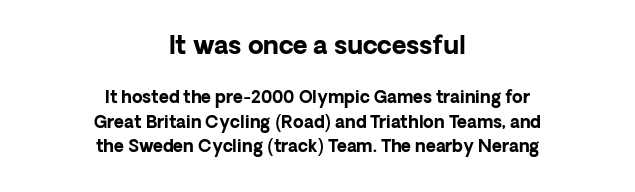
Q: Is the text bold? A: Yes.
Q: Is the text italic (slanted)? A: No, it is upright.
Q: Is the text underlined? A: No.
Q: How is the paragraph aligned? A: Centered.
Q: Is the spacing between letters normal or unusually wide? A: Normal.
Q: Is the spacing between lines tight, normal or loose? A: Normal.
Q: Which block of text is set in a larger size, the first (top) or the second (bottom)? A: The first (top) one.
